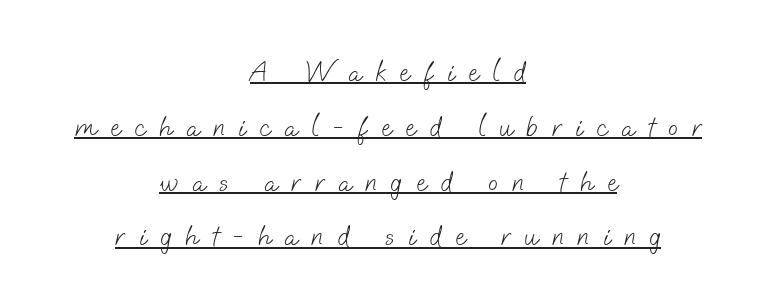
The passage shown is typed in a proportional face where columns would drift. Caption: multi-line text, centered on the measure. Does the type have serifs? No, each stem ends abruptly. The letterforms stand isolated, each surrounded by extra space. The passage shown is underscored from start to finish. Weight class: somewhere from thin through regular.
